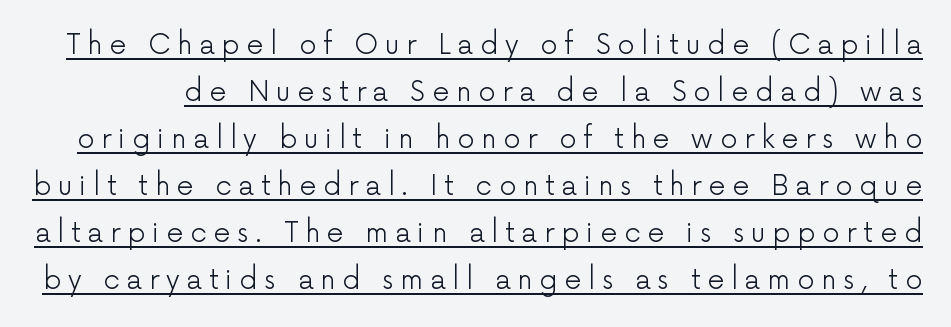
Q: Is the text bold? A: No.
Q: Is the text italic (slanted)? A: No, it is upright.
Q: Is the text underlined? A: Yes.
Q: Is the spacing between letters normal or unusually wide? A: Unusually wide.
